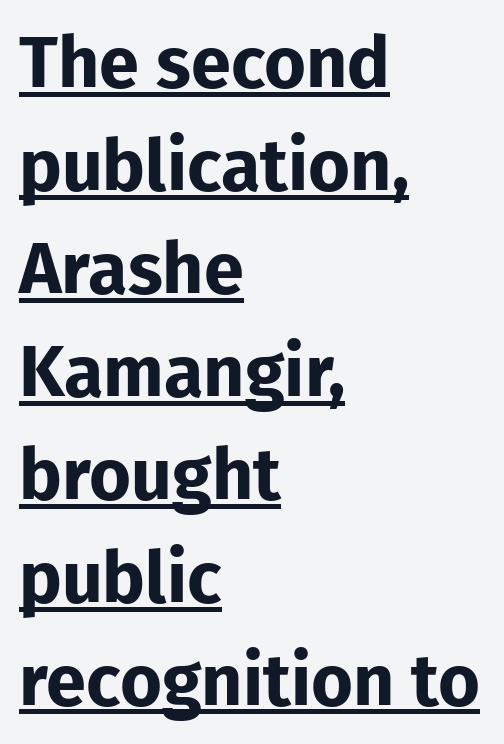
A roman cut, with each character standing at attention. Look at the tracking — it's just the regular setting, nothing added. Character widths vary here, with narrow letters taking less room than wide ones. The characters look thick and weighty, a clear bold. Serifs: no, the terminals of the letterforms are clean.
